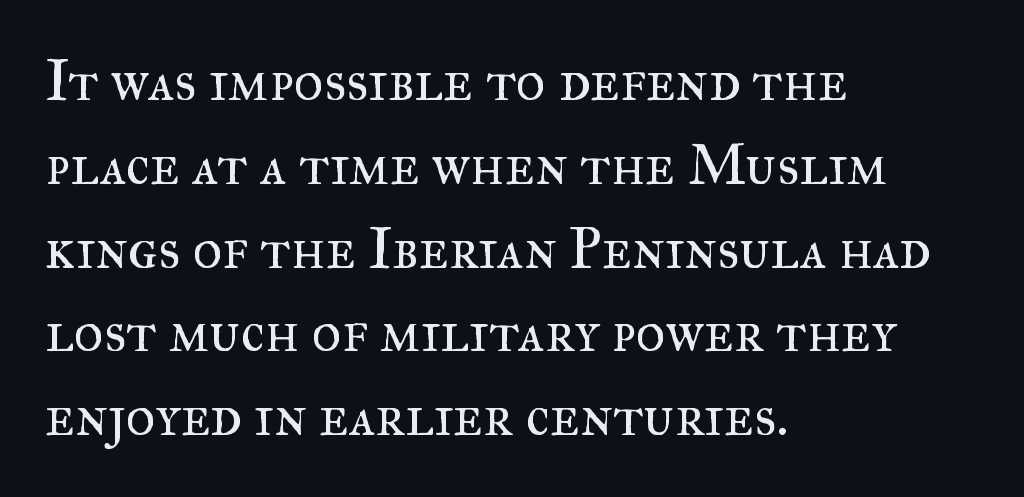
Q: Is the text bold? A: No.
Q: Is the text italic (slanted)? A: No, it is upright.
Q: Is the typeface a serif or a sans-serif typeface? A: Serif.
Q: Is the text underlined? A: No.
Q: How is the paragraph aligned? A: Left-aligned.
Q: Is the spacing between letters normal or unusually wide? A: Normal.
Q: Is the spacing between lines tight, normal or loose? A: Normal.
Q: Width (condensed, normal, or wide)? A: Normal.
Q: Stroke contrast? A: Medium.
Q: x-height? A: Small.
Q: Monospaced? A: No.
